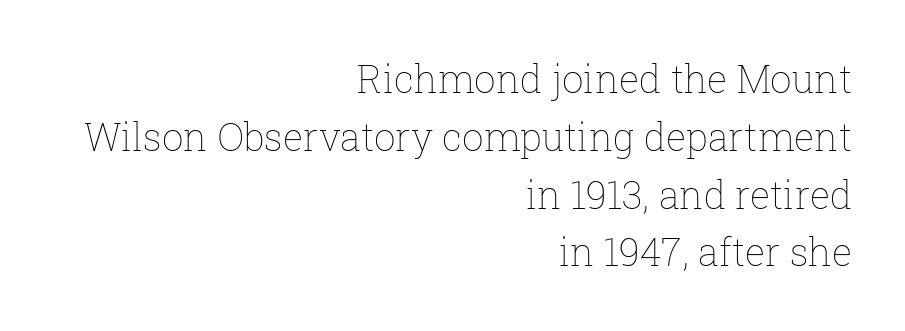
In CSS terms this would be text-align: right. Bare-footed words on every line. Is the type heavy? It reads as light-to-regular instead. Is this a fixed-width face? No — the glyphs have proportional, varying widths.
